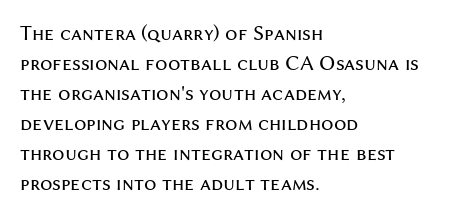
Reading down the column, the eye jumps a familiar distance to each next line. Left-aligned paragraph, ragged on the right. Check under the words: just untouched page. Nope, not italic — everything's standing straight.
